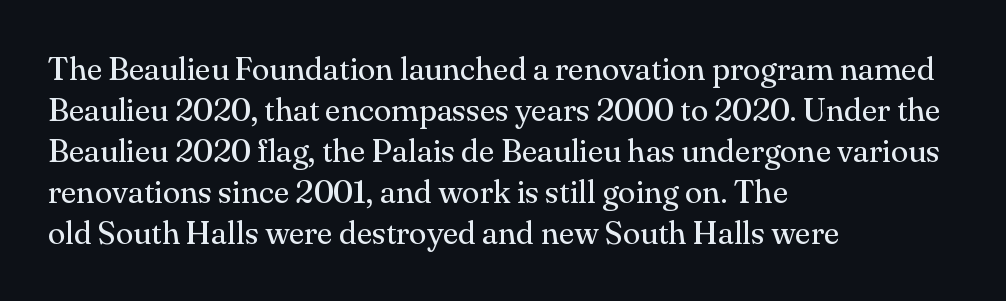
Q: Is the text bold? A: No.
Q: Is the text italic (slanted)? A: No, it is upright.
Q: Is the typeface a serif or a sans-serif typeface? A: Serif.
Q: Is the text underlined? A: No.
Q: How is the paragraph aligned? A: Left-aligned.
Q: Is the spacing between letters normal or unusually wide? A: Normal.
Q: Is the spacing between lines tight, normal or loose? A: Normal.
Q: Width (condensed, normal, or wide)? A: Normal.
Q: Stroke contrast? A: Medium.
Q: x-height? A: Small.
Q: Monospaced? A: No.
